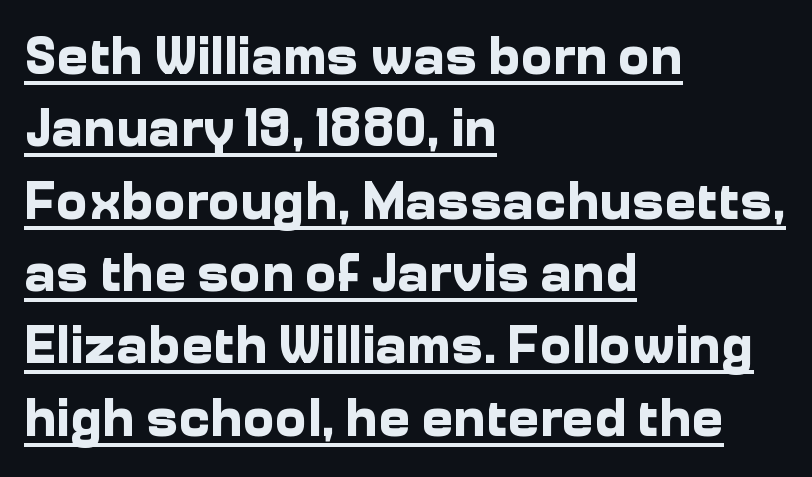
The passage shown is typed in a proportional face where columns would drift. Each letter's strokes conclude bluntly, with no projecting serifs. Left-aligned paragraph, ragged on the right. Pretty heavy lettering here — definitely bold.
